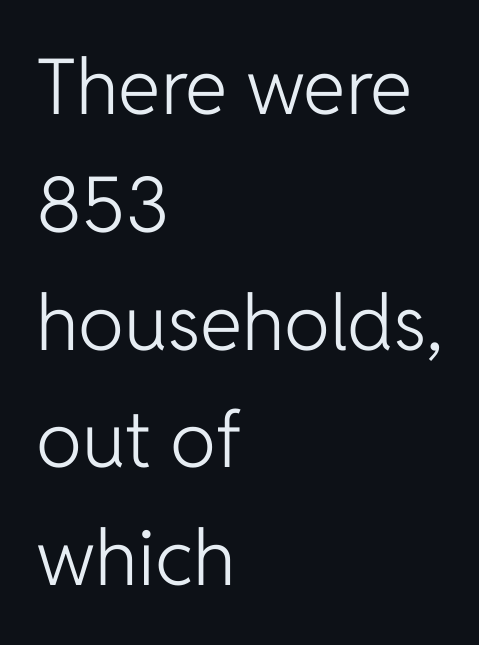
{"serif": "no", "italic": "no", "bold": "no", "weight": "light", "width": "normal", "stroke_contrast": "low", "x_height": "medium", "monospaced": "no", "underline": "no", "align": "left", "line_spacing": "normal", "line_spacing_ratio": 1.53, "letter_spacing": "normal", "letter_spacing_em": 0.0, "glyph_px": 77}
